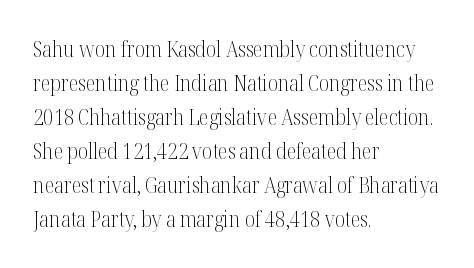
Caption: multi-line text, flush left, ragged right. Rendered with straight, roman letterforms. Beneath every word, the page is bare. Weight: not bold — regular or lighter. Nobody touched the tracking dial on this one. Vertically, the passage feels balanced, rows spaced as you'd expect.
